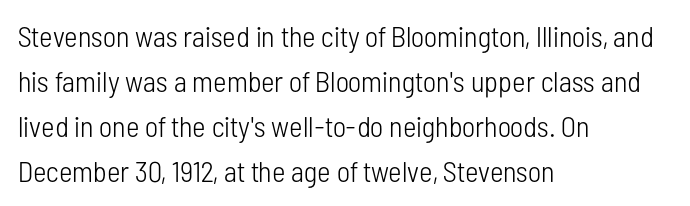
The image shows 29 px light, condensed sans-serif type, upright; set left-aligned, normal line spacing (1.55x), normal letter spacing, not underlined; low stroke contrast and a medium x-height.
